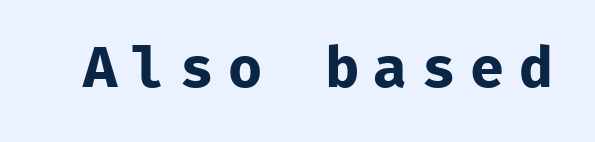
The image shows 57 px bold sans-serif type, upright, monospaced; set unusually wide letter spacing (+0.25 em), not underlined; low stroke contrast and a medium x-height.
